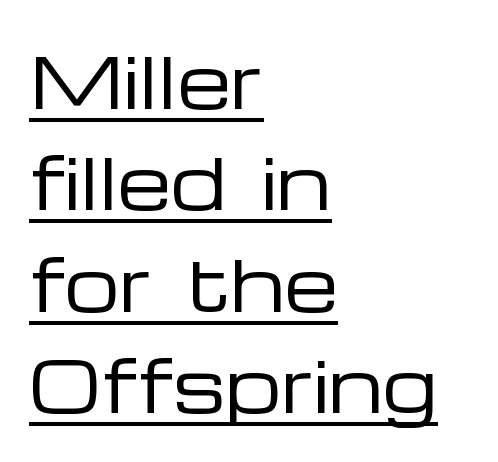
{"serif": "no", "italic": "no", "bold": "no", "weight": "regular", "width": "wide", "stroke_contrast": "low", "x_height": "medium", "monospaced": "no", "underline": "yes", "align": "left", "line_spacing": "normal", "line_spacing_ratio": 1.47, "letter_spacing": "normal", "letter_spacing_em": 0.0, "glyph_px": 69}
